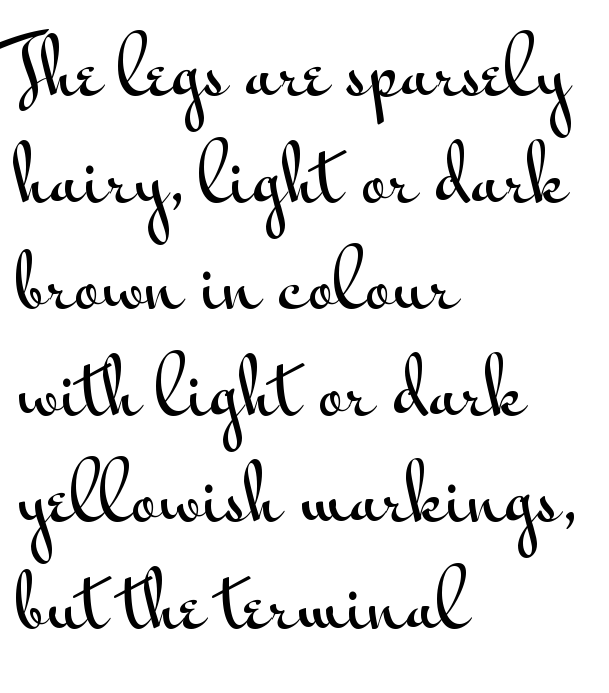
The space beneath each line is pristine and unruled. Line spacing here is normal. You could call the tracking neutral — neither tight nor loose. The designer went with a sans here, leaving each stem footless. You could not count columns in this text — the font is proportionally spaced.
